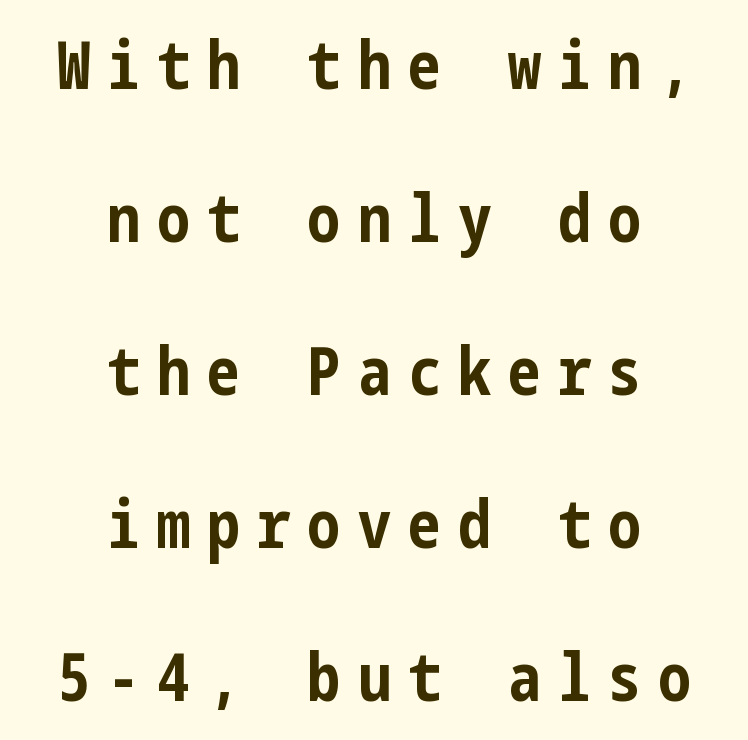
{"serif": "no", "italic": "no", "bold": "yes", "weight": "bold", "width": "condensed", "stroke_contrast": "low", "x_height": "medium", "underline": "no", "align": "center", "line_spacing": "loose", "line_spacing_ratio": 2.32, "letter_spacing": "wide", "letter_spacing_em": 0.26, "glyph_px": 66}
